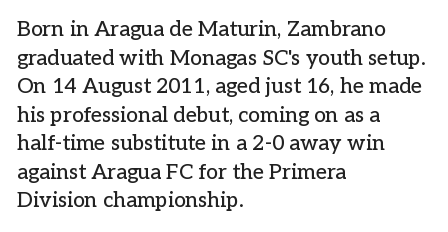
{"italic": "no", "underline": "no", "align": "left", "line_spacing": "normal", "line_spacing_ratio": 1.36, "letter_spacing": "normal", "letter_spacing_em": 0.0, "glyph_px": 21}
